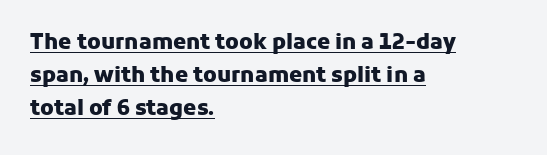
{"italic": "no", "bold": "yes", "underline": "yes", "align": "left", "line_spacing": "normal", "line_spacing_ratio": 1.58, "letter_spacing": "normal", "letter_spacing_em": 0.0, "glyph_px": 21}
